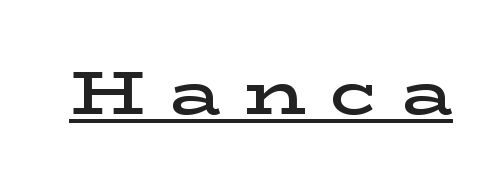
Note the varied advance widths — an 'i' is clearly narrower than an 'm'. Do the letters lean? They stand straight. The sample has been set in demibold, a notch under bold. The typesetter has applied underlining to the passage shown.
